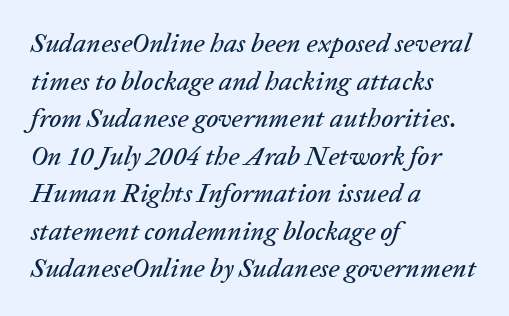
{"italic": "yes", "lean": "right", "slant_degrees": 20, "underline": "no", "align": "left", "line_spacing": "normal", "line_spacing_ratio": 1.39, "letter_spacing": "normal", "letter_spacing_em": 0.0, "glyph_px": 27}
